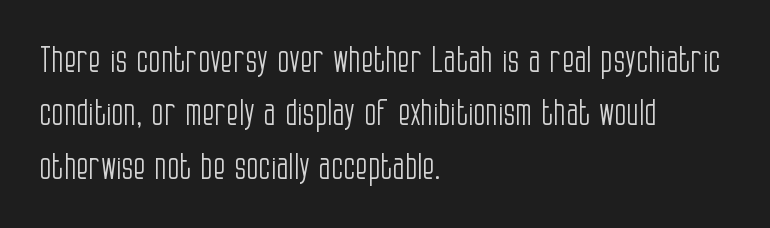
Q: Is the text bold? A: No.
Q: Is the text italic (slanted)? A: No, it is upright.
Q: Is the typeface a serif or a sans-serif typeface? A: Sans-serif.
Q: Is the text underlined? A: No.
Q: How is the paragraph aligned? A: Left-aligned.
Q: Is the spacing between letters normal or unusually wide? A: Normal.
Q: Is the spacing between lines tight, normal or loose? A: Normal.
Q: Width (condensed, normal, or wide)? A: Condensed.
Q: Stroke contrast? A: Low.
Q: x-height? A: Large.
Q: Monospaced? A: No.
